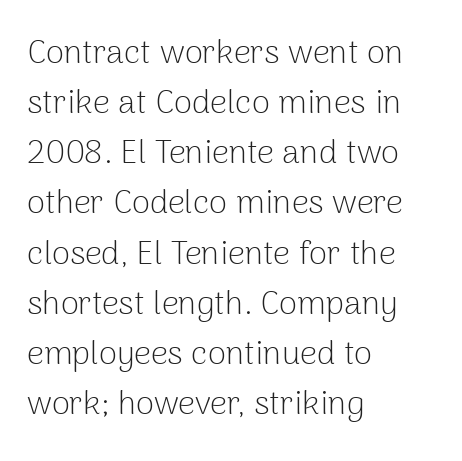
Q: Is the text bold? A: No.
Q: Is the text italic (slanted)? A: No, it is upright.
Q: Is the typeface a serif or a sans-serif typeface? A: Sans-serif.
Q: Is the text underlined? A: No.
Q: How is the paragraph aligned? A: Left-aligned.
Q: Is the spacing between letters normal or unusually wide? A: Normal.
Q: Is the spacing between lines tight, normal or loose? A: Normal.
Q: Width (condensed, normal, or wide)? A: Normal.
Q: Stroke contrast? A: Low.
Q: x-height? A: Medium.
Q: Monospaced? A: No.
